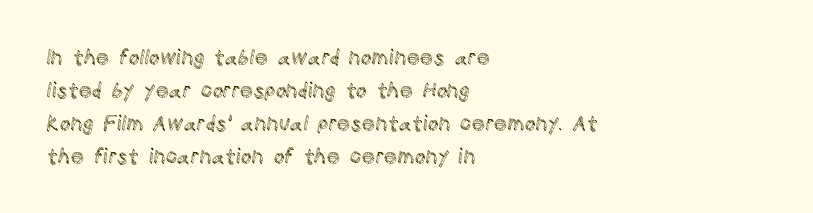
The image shows 21 px text type; set left-aligned, normal line spacing (1.57x), normal letter spacing, not underlined.
